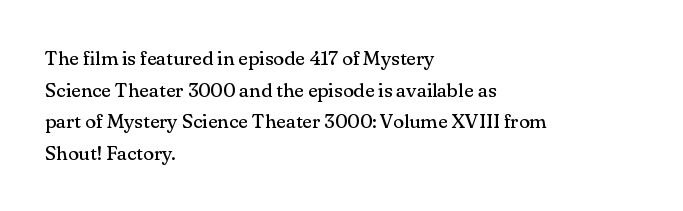
{"italic": "no", "bold": "no", "underline": "no", "align": "left", "line_spacing": "normal", "line_spacing_ratio": 1.58, "letter_spacing": "normal", "letter_spacing_em": 0.0, "glyph_px": 20}
